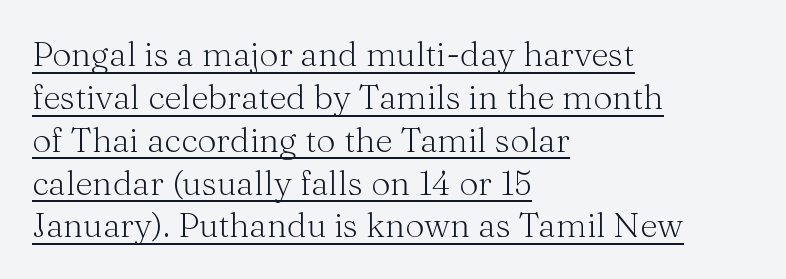
Q: Is the text bold? A: No.
Q: Is the text italic (slanted)? A: No, it is upright.
Q: Is the typeface a serif or a sans-serif typeface? A: Serif.
Q: Is the text underlined? A: Yes.
Q: How is the paragraph aligned? A: Left-aligned.
Q: Is the spacing between letters normal or unusually wide? A: Normal.
Q: Is the spacing between lines tight, normal or loose? A: Normal.
Q: Width (condensed, normal, or wide)? A: Normal.
Q: Stroke contrast? A: Medium.
Q: x-height? A: Medium.
Q: Monospaced? A: No.
